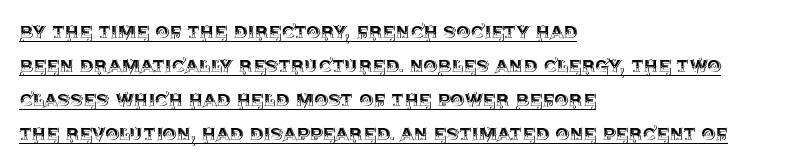
Q: Is the text italic (slanted)? A: No, it is upright.
Q: Is the text underlined? A: Yes.
Q: How is the paragraph aligned? A: Left-aligned.
Q: Is the spacing between letters normal or unusually wide? A: Normal.
Q: Is the spacing between lines tight, normal or loose? A: Normal.
